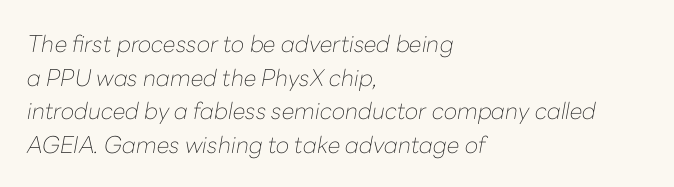
A classic flush-left, rag-right setting is used for this passage. Quick note: italic. Plain, unruled lines of type. No heavy texture on the line: the type isn't bold. The face used here is rendered with its standard letterfit.
